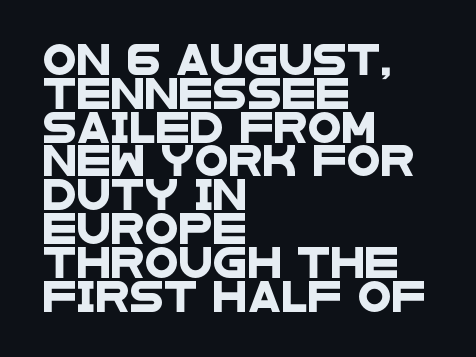
{"serif": "no", "width": "wide", "stroke_contrast": "low", "x_height": "large", "monospaced": "no", "underline": "no", "align": "left", "line_spacing": "tight", "line_spacing_ratio": 1.09, "letter_spacing": "normal", "letter_spacing_em": 0.0, "glyph_px": 31}
